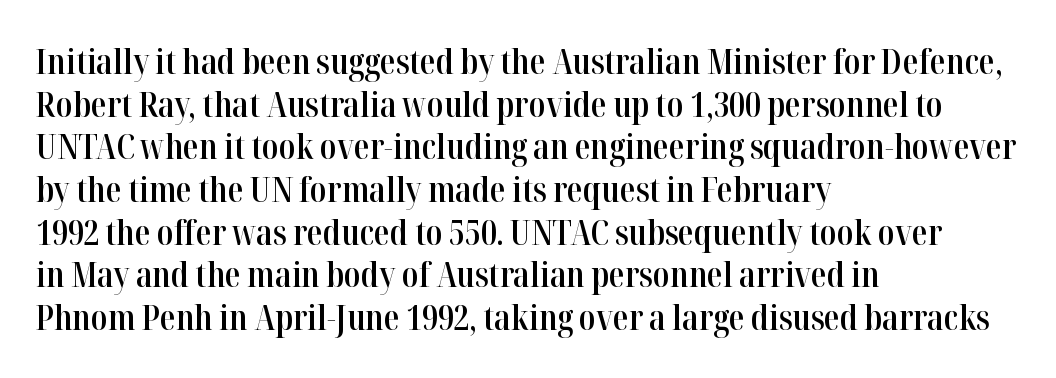
Typesetter's note: demi weight, one step under bold. You could call the tracking neutral — neither tight nor loose. The rendering anchors every line to the left-hand side. Is there any slant? The stems are plumb. Plain, unruled lines of type. Font category for this specimen: serif.
